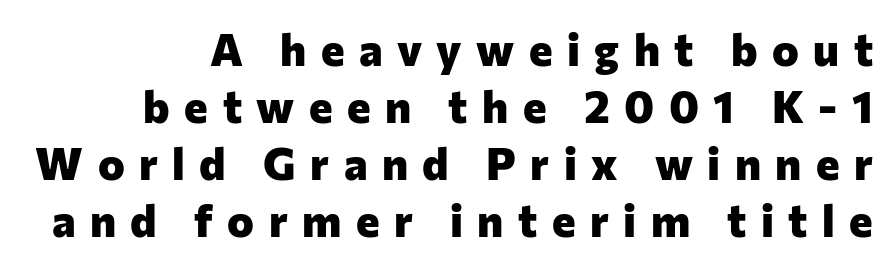
The image shows 45 px heavy sans-serif type, upright; set right-aligned, normal line spacing (1.27x), unusually wide letter spacing (+0.32 em), not underlined; low stroke contrast and a medium x-height.
